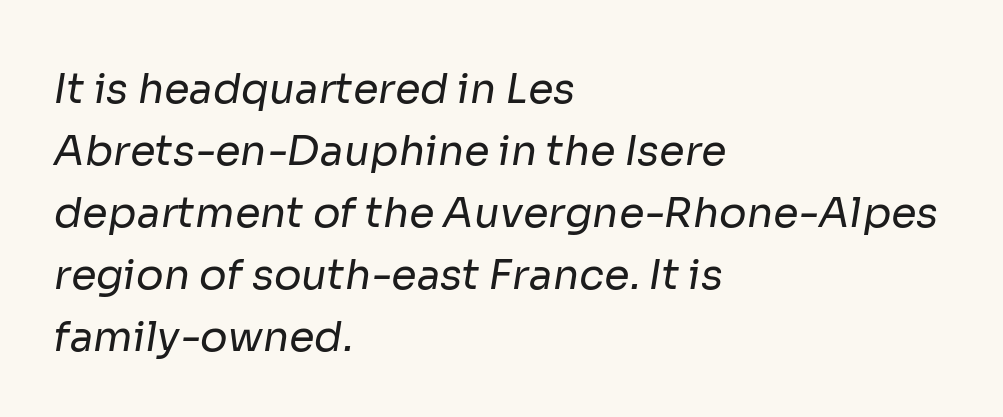
The image shows 41 px regular-weight sans-serif type; set left-aligned, normal line spacing (1.51x), normal letter spacing, not underlined; low stroke contrast and a medium x-height.
